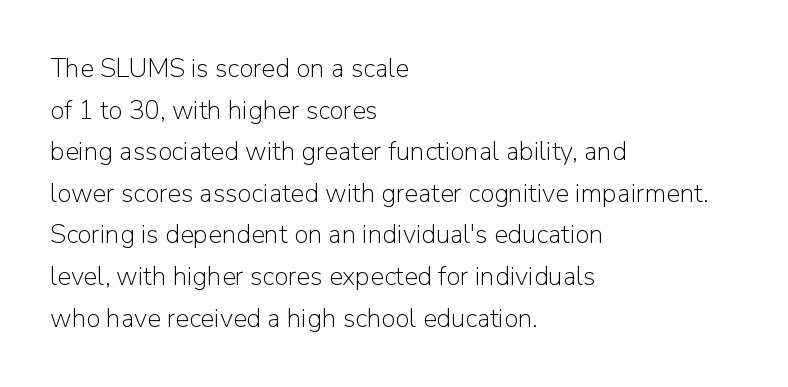
The image shows 26 px text type, upright; set left-aligned, normal line spacing (1.6x), normal letter spacing, not underlined.
